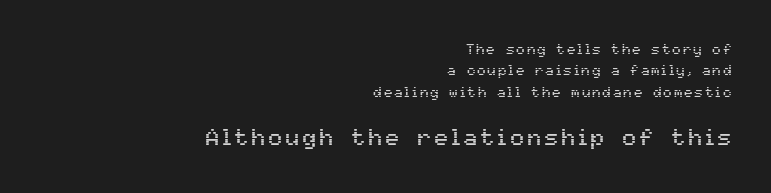
Q: Is the text italic (slanted)? A: No, it is upright.
Q: Is the text underlined? A: No.
Q: How is the paragraph aligned? A: Right-aligned.
Q: Is the spacing between lines tight, normal or loose? A: Normal.
Q: Which block of text is set in a larger size, the first (top) or the second (bottom)? A: The second (bottom) one.
